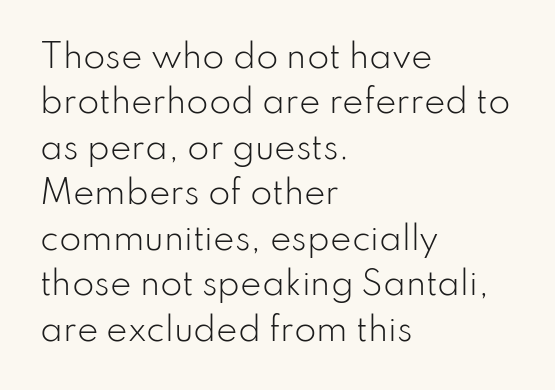
{"serif": "no", "italic": "no", "bold": "no", "weight": "light", "width": "normal", "stroke_contrast": "low", "x_height": "small", "monospaced": "no", "underline": "no", "align": "left", "line_spacing": "normal", "line_spacing_ratio": 1.42, "letter_spacing": "normal", "letter_spacing_em": 0.0, "glyph_px": 32}
